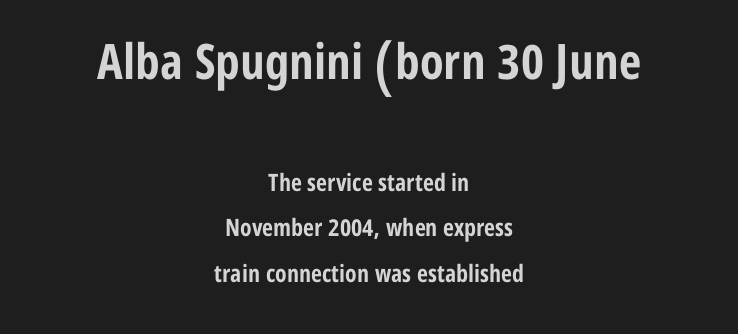
Q: Is the text bold? A: Yes.
Q: Is the text italic (slanted)? A: No, it is upright.
Q: Is the typeface a serif or a sans-serif typeface? A: Sans-serif.
Q: Is the text underlined? A: No.
Q: How is the paragraph aligned? A: Centered.
Q: Is the spacing between letters normal or unusually wide? A: Normal.
Q: Which block of text is set in a larger size, the first (top) or the second (bottom)? A: The first (top) one.
Q: Width (condensed, normal, or wide)? A: Condensed.
Q: Stroke contrast? A: Low.
Q: x-height? A: Medium.
Q: Monospaced? A: No.
